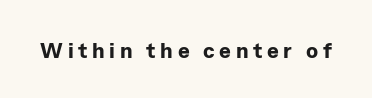
{"italic": "no", "bold": "yes", "underline": "no", "letter_spacing": "wide", "letter_spacing_em": 0.21, "glyph_px": 22}
